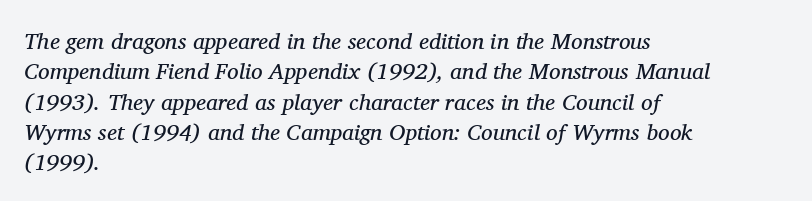
Q: Is the text bold? A: No.
Q: Is the text italic (slanted)? A: Yes, it leans right by about 11 degrees.
Q: Is the text underlined? A: No.
Q: How is the paragraph aligned? A: Left-aligned.
Q: Is the spacing between letters normal or unusually wide? A: Normal.
Q: Is the spacing between lines tight, normal or loose? A: Normal.
